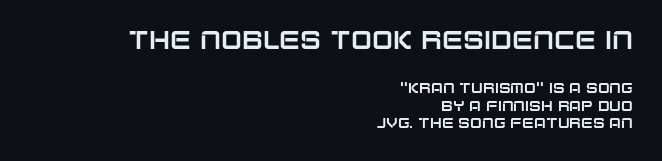
Q: Is the text italic (slanted)? A: No, it is upright.
Q: Is the text underlined? A: No.
Q: How is the paragraph aligned? A: Right-aligned.
Q: Is the spacing between letters normal or unusually wide? A: Normal.
Q: Is the spacing between lines tight, normal or loose? A: Normal.
Q: Which block of text is set in a larger size, the first (top) or the second (bottom)? A: The first (top) one.
